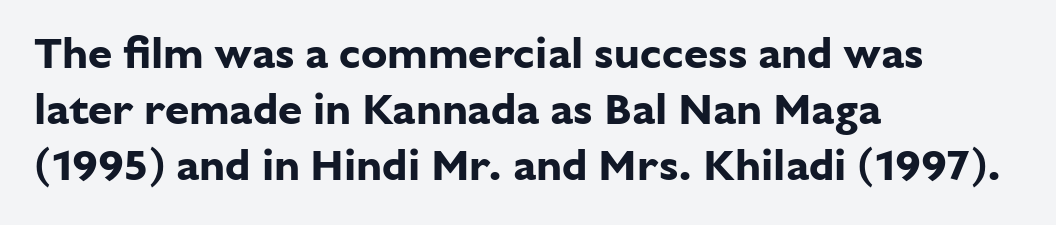
{"serif": "no", "italic": "no", "bold": "yes", "weight": "bold", "width": "normal", "stroke_contrast": "low", "x_height": "medium", "monospaced": "no", "underline": "no", "align": "left", "line_spacing": "normal", "line_spacing_ratio": 1.27, "letter_spacing": "normal", "letter_spacing_em": 0.0, "glyph_px": 44}
